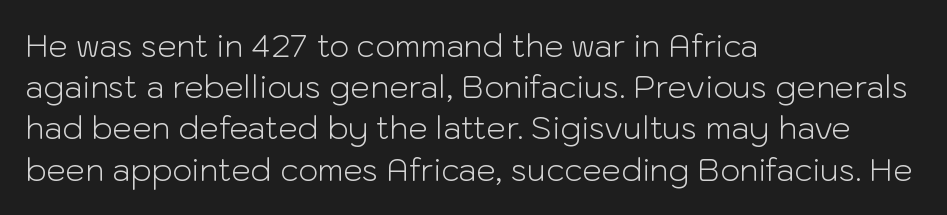
Nothing heavy about these letters — not bold at all. Short note: letters normally spaced. Are there feet on the stems? There aren't — it's a sans. Spacing verdict: proportional, widths tailored to each character.
